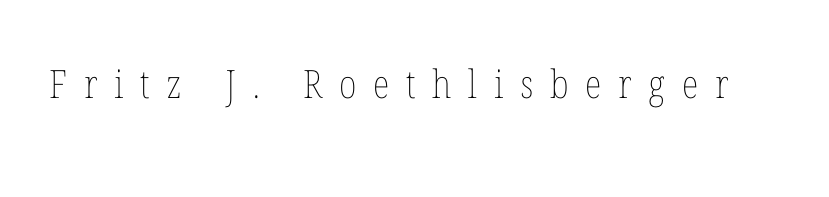
The face looks like a standard text weight, possibly lighter. Students, note that the glyphs here are deliberately spaced far apart. The space directly below the letters is spotless. The face used here is proportionally spaced, like ordinary book or web type. Is there any slant? The stems are plumb.
